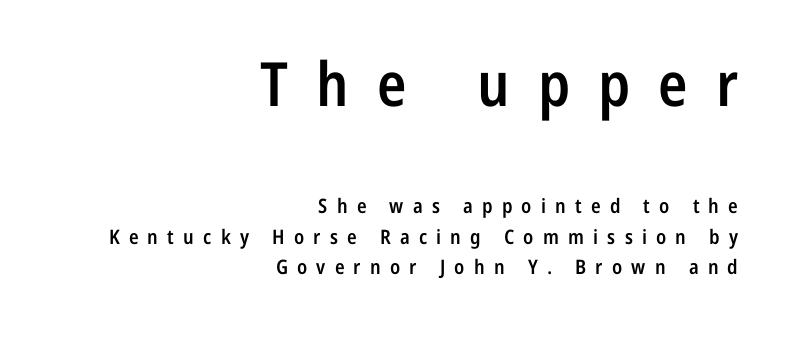
Notice how the passage keeps a crisp vertical edge on the right only. Notice how descenders clear the ascenders below comfortably — that's standard leading. No word sits above an underline. Scale decreases going downward across the two blocks. These lines are rendered in a variable-pitch font. Typographic density is moderately raised because the face is semibold.
